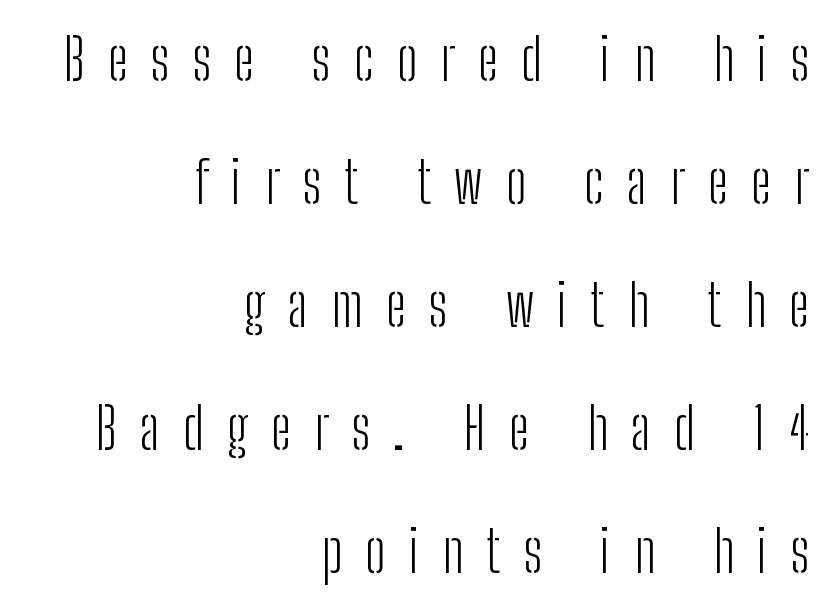
Q: Is the text bold? A: No.
Q: Is the text italic (slanted)? A: No, it is upright.
Q: Is the typeface a serif or a sans-serif typeface? A: Sans-serif.
Q: Is the text underlined? A: No.
Q: How is the paragraph aligned? A: Right-aligned.
Q: Is the spacing between letters normal or unusually wide? A: Unusually wide.
Q: Is the spacing between lines tight, normal or loose? A: Loose.
Q: Width (condensed, normal, or wide)? A: Condensed.
Q: Stroke contrast? A: Low.
Q: x-height? A: Medium.
Q: Monospaced? A: No.
